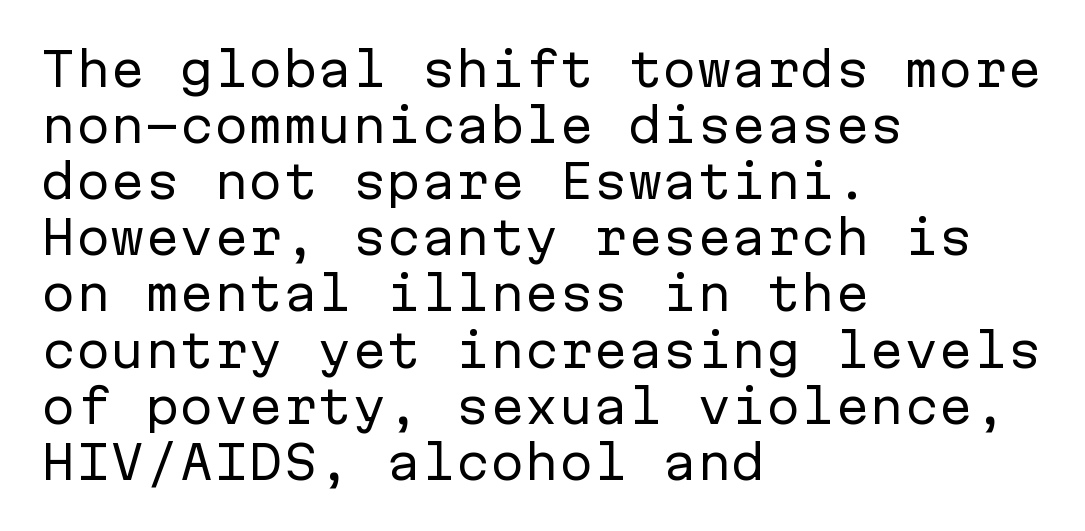
{"serif": "no", "italic": "no", "bold": "no", "weight": "regular", "width": "normal", "stroke_contrast": "low", "x_height": "medium", "monospaced": "yes", "underline": "no", "align": "left", "line_spacing_ratio": 1.22, "letter_spacing": "normal", "letter_spacing_em": 0.0, "glyph_px": 46}
